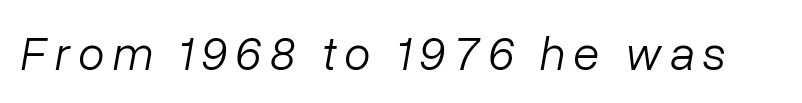
The image shows 48 px light type, italic (leaning right); set not underlined; low stroke contrast and a medium x-height.
